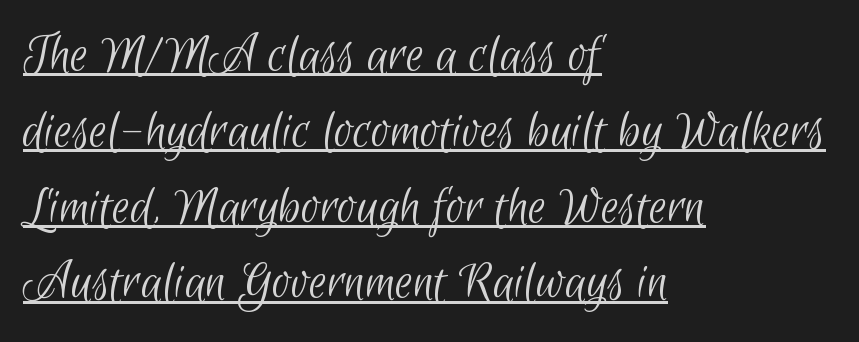
{"serif": "no", "bold": "no", "weight": "light", "width": "condensed", "stroke_contrast": "low", "x_height": "small", "monospaced": "no", "underline": "yes", "align": "left", "line_spacing": "normal", "line_spacing_ratio": 1.33, "letter_spacing": "normal", "letter_spacing_em": 0.0, "glyph_px": 57}
